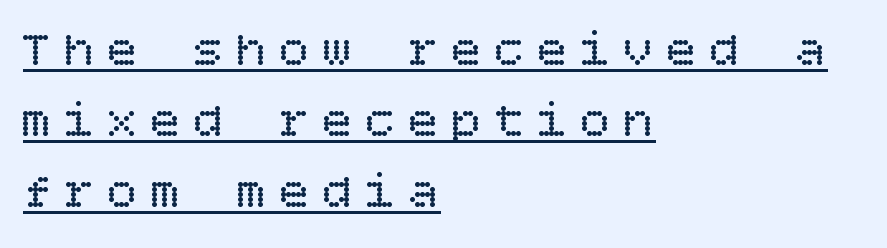
{"italic": "no", "bold": "no", "weight": "regular", "width": "normal", "stroke_contrast": "low", "x_height": "large", "underline": "yes", "align": "left", "line_spacing": "normal", "line_spacing_ratio": 1.42, "letter_spacing": "wide", "letter_spacing_em": 0.26, "glyph_px": 50}
